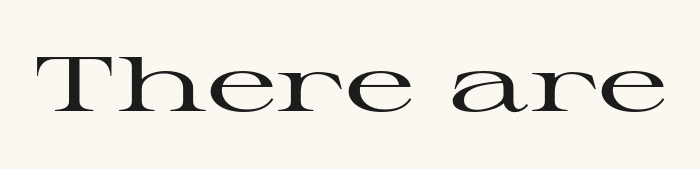
Q: Is the text italic (slanted)? A: No, it is upright.
Q: Is the typeface a serif or a sans-serif typeface? A: Serif.
Q: Is the text underlined? A: No.
Q: Is the spacing between letters normal or unusually wide? A: Normal.
Q: Width (condensed, normal, or wide)? A: Wide.
Q: Stroke contrast? A: High.
Q: x-height? A: Medium.
Q: Monospaced? A: No.
